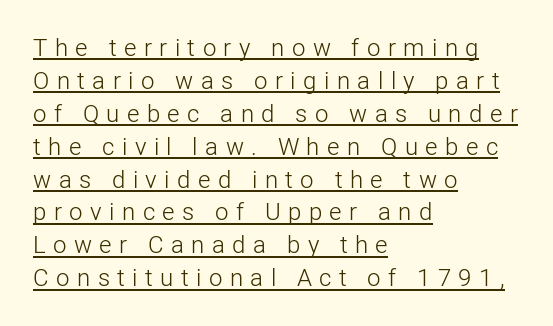
{"italic": "no", "bold": "no", "underline": "yes", "align": "left", "line_spacing": "normal", "line_spacing_ratio": 1.37, "letter_spacing": "wide", "letter_spacing_em": 0.31, "glyph_px": 24}
